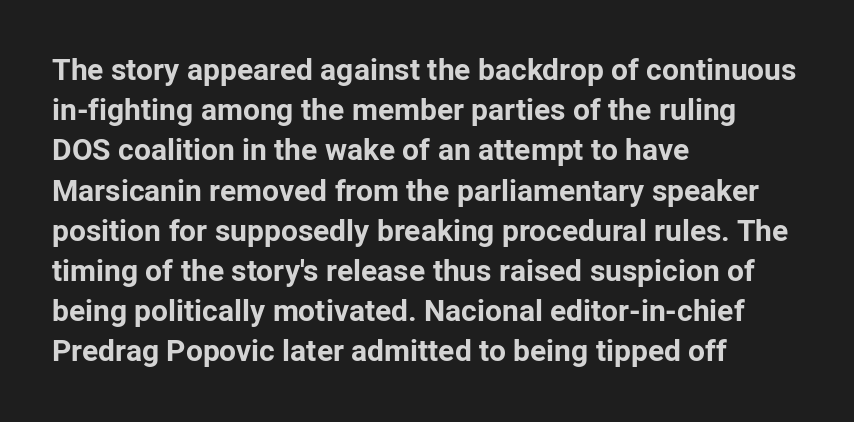
The typesetter chose a ragged-right arrangement here. You'd pick this weight for a headline — it's a proper bold. Decoration check: the copy has no underline. In terms of leading, this rendering sits right in the middle. The letters sit at their default tracking, neither squeezed nor spread. Proportional: the letters do not fall into vertical columns.
